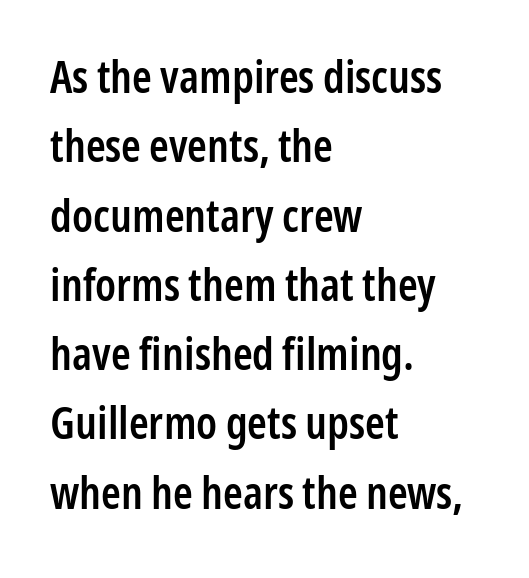
Q: Is the text bold? A: Semi-bold.
Q: Is the text italic (slanted)? A: No, it is upright.
Q: Is the typeface a serif or a sans-serif typeface? A: Sans-serif.
Q: Is the text underlined? A: No.
Q: How is the paragraph aligned? A: Left-aligned.
Q: Is the spacing between letters normal or unusually wide? A: Normal.
Q: Is the spacing between lines tight, normal or loose? A: Normal.
Q: Width (condensed, normal, or wide)? A: Condensed.
Q: Stroke contrast? A: Low.
Q: x-height? A: Medium.
Q: Monospaced? A: No.
